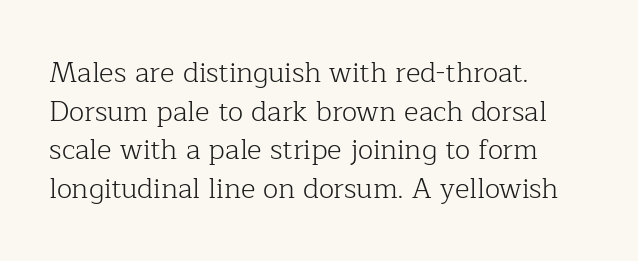
The image shows 28 px light serif type, upright; set left-aligned, normal line spacing (1.38x), normal letter spacing, not underlined; low stroke contrast and a medium x-height.
